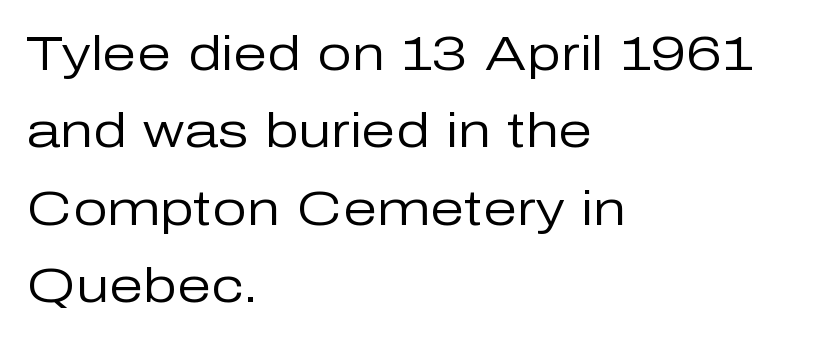
The image shows 49 px regular-weight sans-serif type, upright; set left-aligned, normal line spacing (1.58x), normal letter spacing, not underlined; low stroke contrast and a medium x-height.
